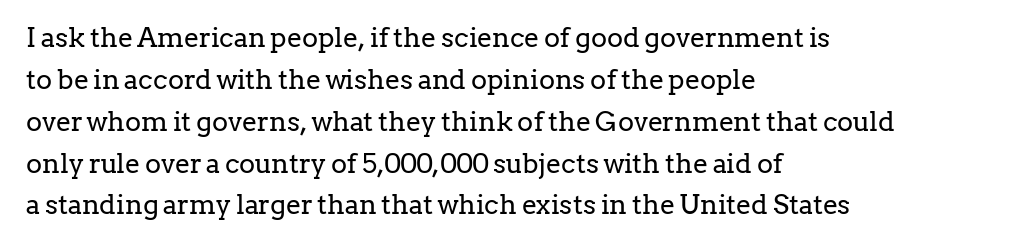
{"italic": "no", "bold": "no", "underline": "no", "align": "left", "line_spacing": "normal", "line_spacing_ratio": 1.55, "letter_spacing": "normal", "letter_spacing_em": 0.0, "glyph_px": 27}
